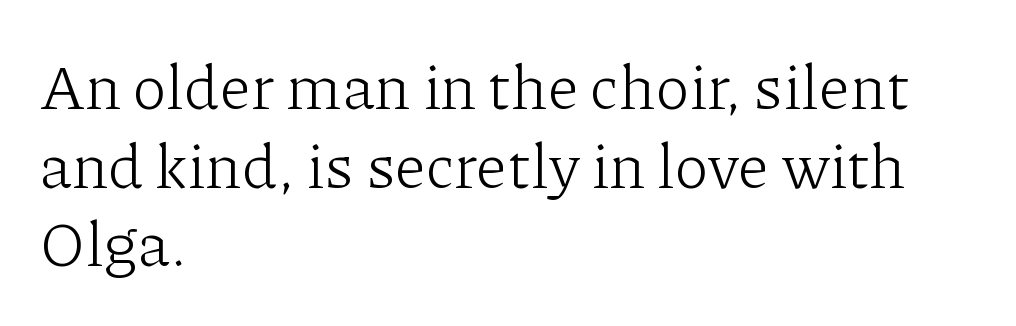
Q: Is the text bold? A: No.
Q: Is the text italic (slanted)? A: No, it is upright.
Q: Is the typeface a serif or a sans-serif typeface? A: Serif.
Q: Is the text underlined? A: No.
Q: How is the paragraph aligned? A: Left-aligned.
Q: Is the spacing between letters normal or unusually wide? A: Normal.
Q: Is the spacing between lines tight, normal or loose? A: Normal.
Q: Width (condensed, normal, or wide)? A: Normal.
Q: Stroke contrast? A: Low.
Q: x-height? A: Medium.
Q: Monospaced? A: No.
